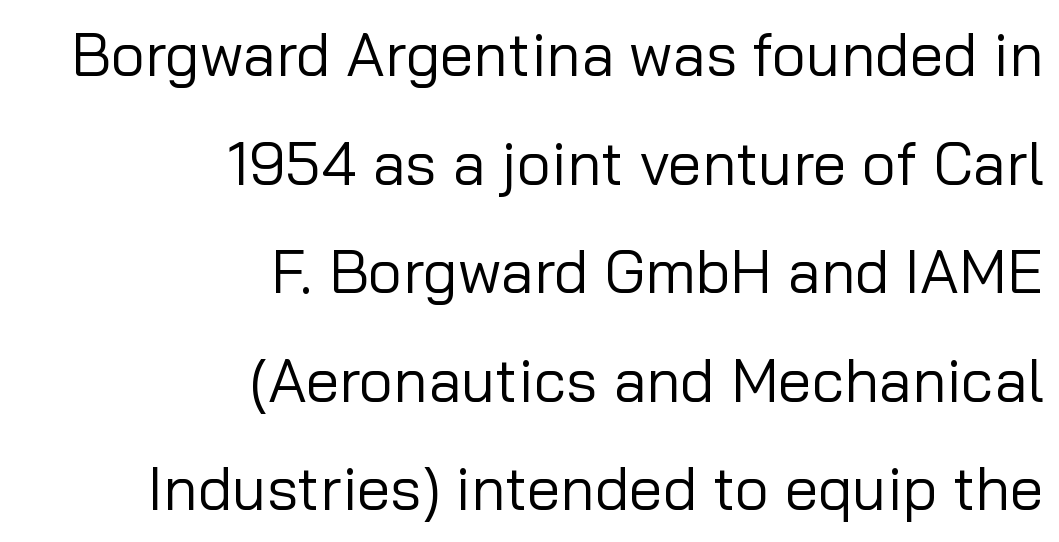
The passage shown is typed in a proportional face where columns would drift. Italic: no, the glyphs are upright roman. Check the space under the baseline: it is left empty. The paragraph shown leans on its right margin.
